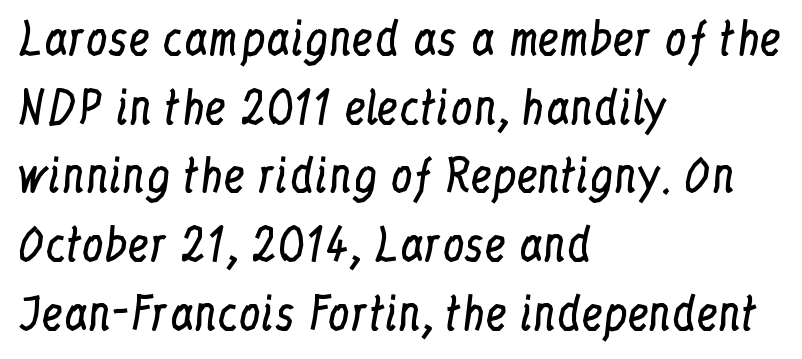
The image shows 44 px regular-weight, condensed serif type; set left-aligned, normal line spacing (1.56x), normal letter spacing, not underlined; low stroke contrast and a medium x-height.
